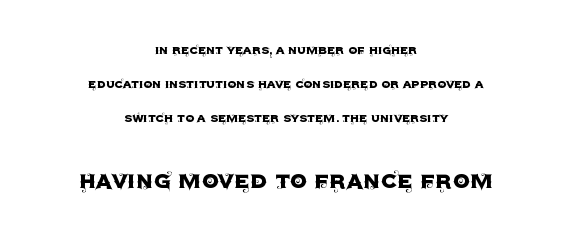
Q: Is the text italic (slanted)? A: No, it is upright.
Q: Is the text underlined? A: No.
Q: How is the paragraph aligned? A: Centered.
Q: Is the spacing between letters normal or unusually wide? A: Normal.
Q: Is the spacing between lines tight, normal or loose? A: Loose.
Q: Which block of text is set in a larger size, the first (top) or the second (bottom)? A: The second (bottom) one.
